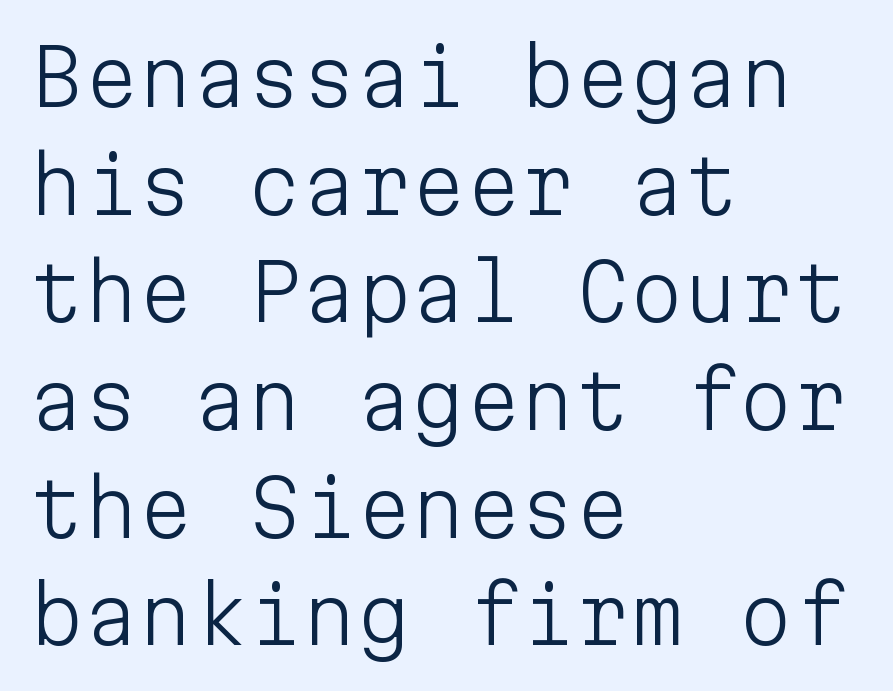
The image shows 78 px light sans-serif type, upright, monospaced; set left-aligned, normal line spacing (1.38x), normal letter spacing, not underlined; low stroke contrast and a medium x-height.
